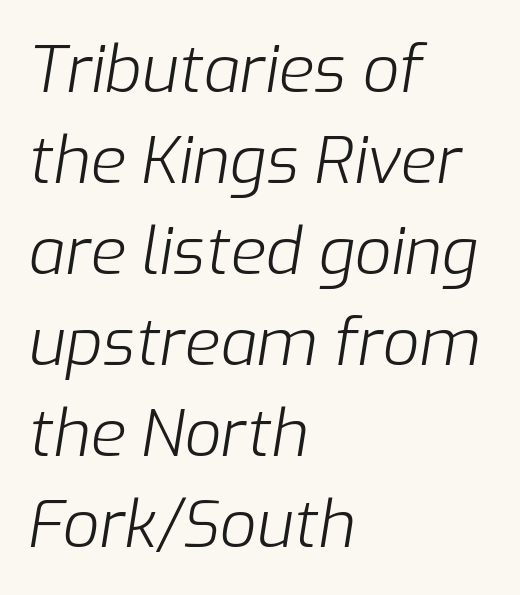
How would I describe the line gaps? Plain and ordinary. Varying glyph widths throughout — classic text-font behaviour. Left-aligned paragraph, ragged on the right. A light-to-regular cut is what we see here. You can tell it's italic because the verticals aren't actually vertical. The specimen omits any rule beneath the text block's lines.
